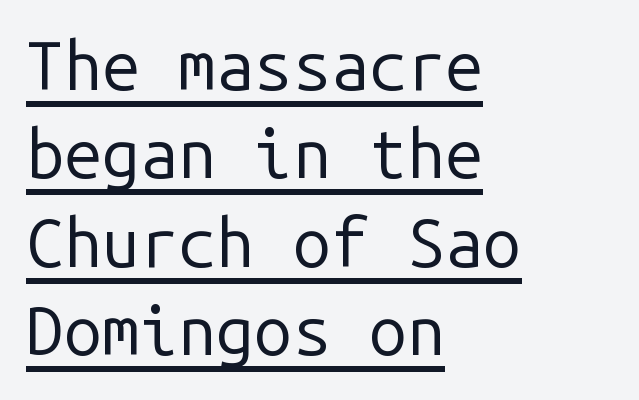
Leading: standard. Standard letterfit; no display-style spreading of the glyphs. No feet cap the strokes, marking this as sans-serif type. This is the regular roman posture of the typeface. A typesetter would call this monospace, since all characters share one set width. This rendering features underlined lettering.
